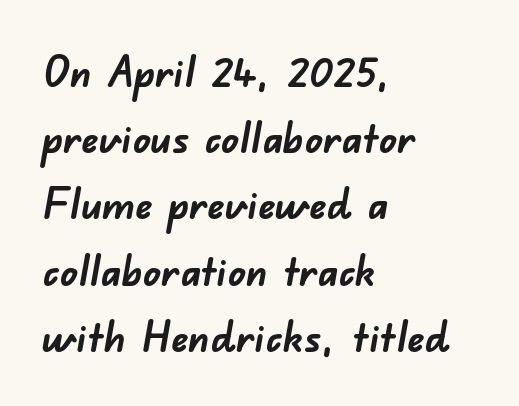
You can tell from the bare stems that sans-serif type was used. Left-aligned paragraph, ragged on the right. Leading matches the norm, producing a regular column. Each row of text sits above clean, open space. Compared with typical body copy, the letter spacing here is the same. A typesetter would call this proportional, since set widths differ per character.
